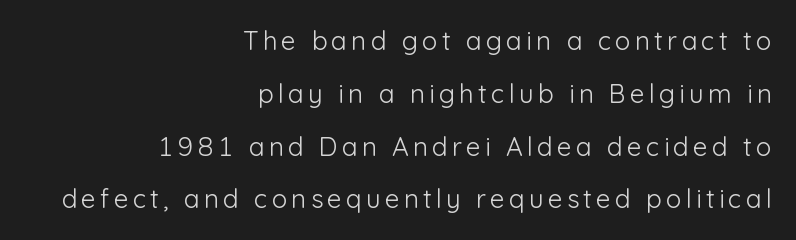
Q: Is the text bold? A: No.
Q: Is the text italic (slanted)? A: No, it is upright.
Q: Is the text underlined? A: No.
Q: How is the paragraph aligned? A: Right-aligned.
Q: Is the spacing between lines tight, normal or loose? A: Loose.
